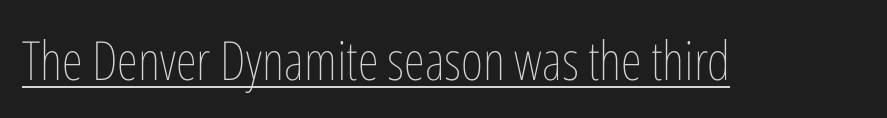
The image shows 54 px thin, condensed type, upright; set normal letter spacing, underlined; low stroke contrast and a medium x-height.
